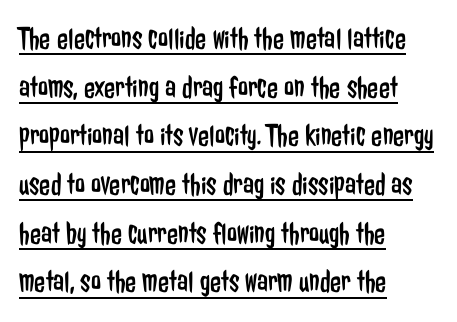
The image shows 32 px regular-weight, condensed sans-serif type, upright; set left-aligned, normal line spacing (1.52x), normal letter spacing, underlined; low stroke contrast and a medium x-height.
